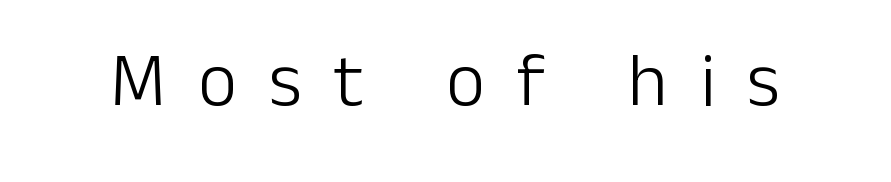
The image shows 76 px light sans-serif type, upright; set unusually wide letter spacing (+0.42 em), not underlined; low stroke contrast and a medium x-height.
